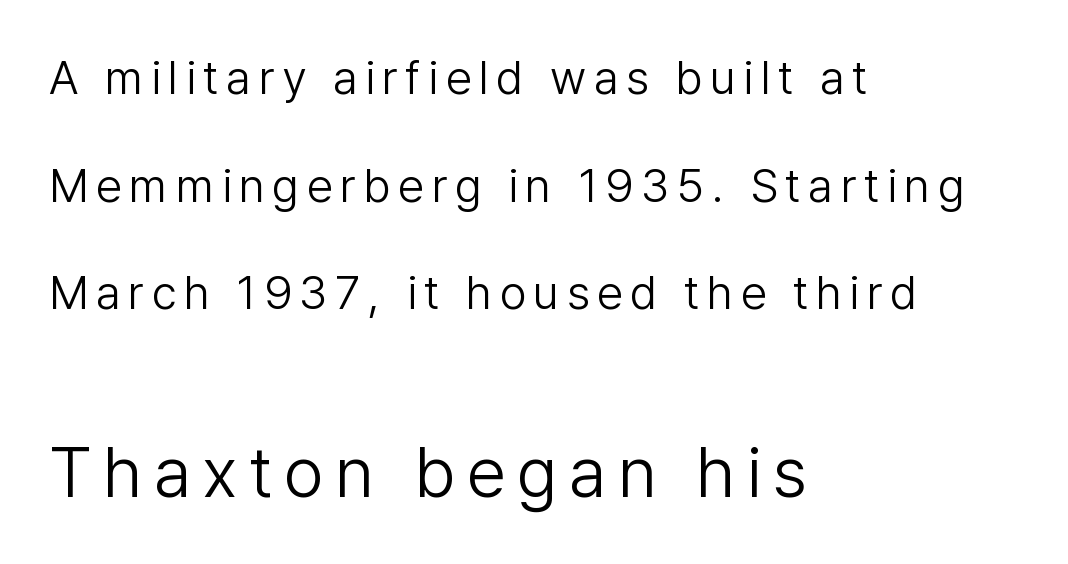
Q: Is the text bold? A: No.
Q: Is the text italic (slanted)? A: No, it is upright.
Q: Is the typeface a serif or a sans-serif typeface? A: Sans-serif.
Q: Is the text underlined? A: No.
Q: How is the paragraph aligned? A: Left-aligned.
Q: Is the spacing between lines tight, normal or loose? A: Loose.
Q: Which block of text is set in a larger size, the first (top) or the second (bottom)? A: The second (bottom) one.
Q: Width (condensed, normal, or wide)? A: Normal.
Q: Stroke contrast? A: Low.
Q: x-height? A: Medium.
Q: Monospaced? A: No.
